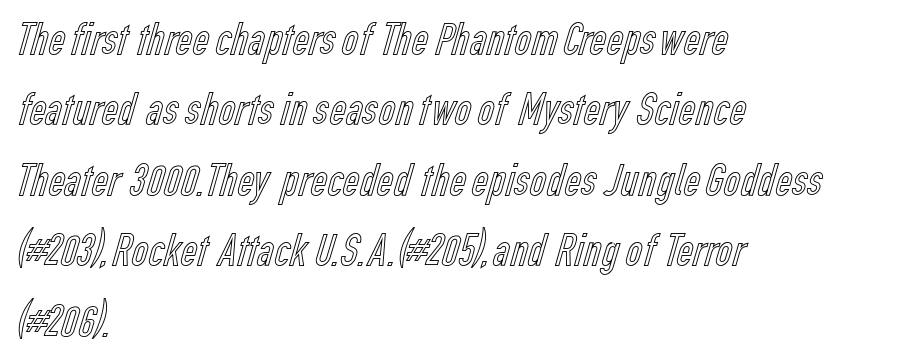
The image shows 46 px condensed type; set left-aligned, normal line spacing (1.53x), normal letter spacing, not underlined; a medium x-height.
